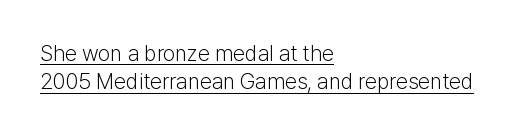
{"italic": "no", "bold": "no", "underline": "yes", "align": "left", "line_spacing": "normal", "line_spacing_ratio": 1.29, "letter_spacing": "normal", "letter_spacing_em": 0.0, "glyph_px": 22}
